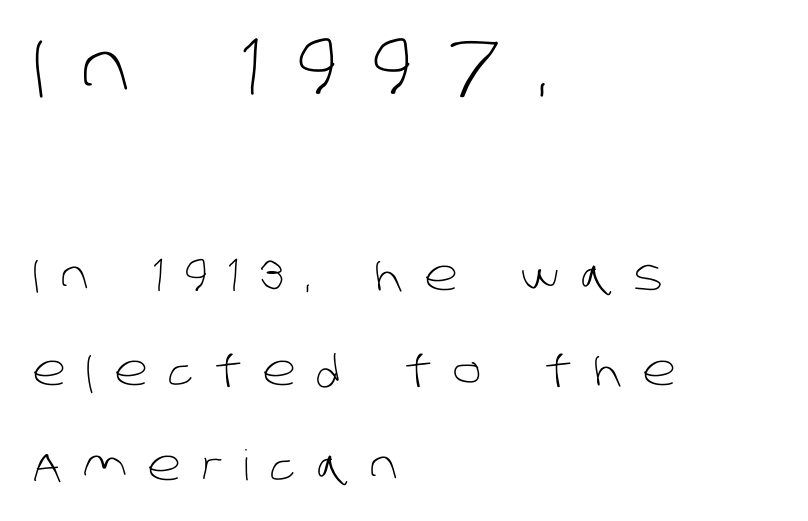
Q: Is the text bold? A: No.
Q: Is the typeface a serif or a sans-serif typeface? A: Sans-serif.
Q: Is the text underlined? A: No.
Q: How is the paragraph aligned? A: Left-aligned.
Q: Is the spacing between letters normal or unusually wide? A: Unusually wide.
Q: Is the spacing between lines tight, normal or loose? A: Loose.
Q: Which block of text is set in a larger size, the first (top) or the second (bottom)? A: The first (top) one.
Q: Width (condensed, normal, or wide)? A: Normal.
Q: Stroke contrast? A: Low.
Q: x-height? A: Large.
Q: Monospaced? A: No.
